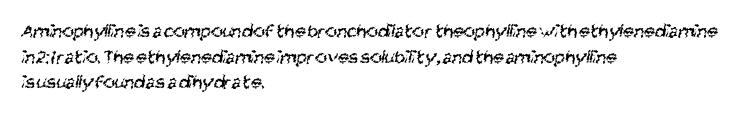
Heaviness? Minimal to ordinary, like unemphasized prose. Each line starts at the same left margin while the right side varies. Plain, unruled lines of type. This sample keeps an unexceptional amount of space between lines. Nobody touched the tracking dial on this one.
